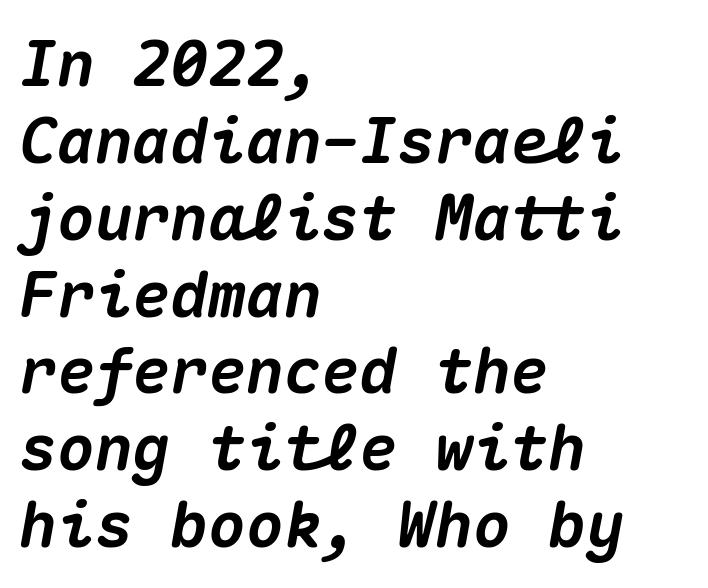
Q: Is the text bold? A: Yes.
Q: Is the text italic (slanted)? A: Yes, it leans right by about 10 degrees.
Q: Is the text underlined? A: No.
Q: How is the paragraph aligned? A: Left-aligned.
Q: Is the spacing between letters normal or unusually wide? A: Normal.
Q: Width (condensed, normal, or wide)? A: Normal.
Q: Stroke contrast? A: Medium.
Q: x-height? A: Medium.
Q: Monospaced? A: Yes.
